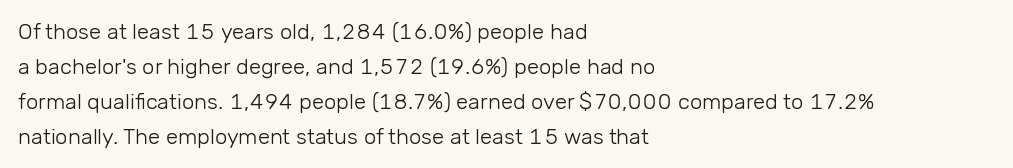
Q: Is the text bold? A: No.
Q: Is the text italic (slanted)? A: No, it is upright.
Q: Is the text underlined? A: No.
Q: How is the paragraph aligned? A: Left-aligned.
Q: Is the spacing between letters normal or unusually wide? A: Normal.
Q: Is the spacing between lines tight, normal or loose? A: Normal.
